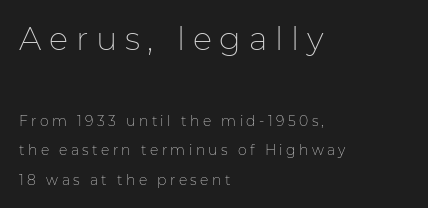
{"serif": "no", "italic": "no", "bold": "no", "weight": "thin", "width": "normal", "stroke_contrast": "low", "x_height": "medium", "monospaced": "no", "underline": "no", "align": "left", "line_spacing": "loose", "line_spacing_ratio": 2.1, "letter_spacing": "wide", "letter_spacing_em": 0.24, "larger_block": "first", "size_ratio": 2.29, "glyph_px": 32}
